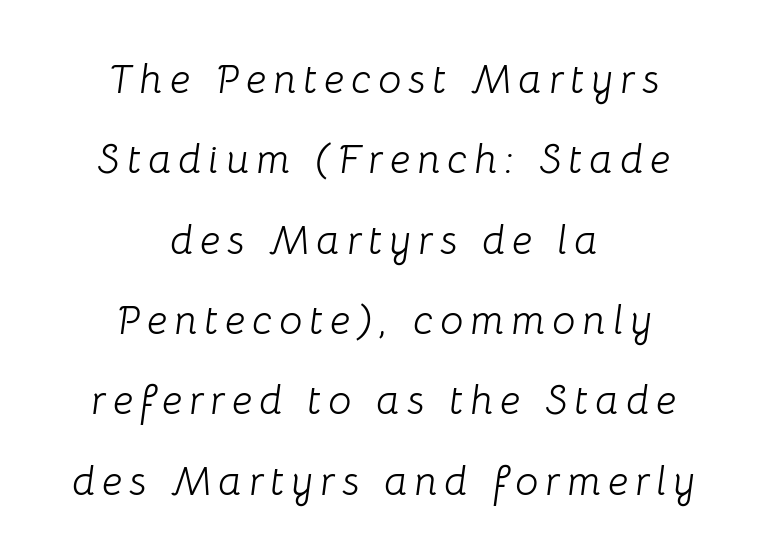
The image shows 41 px light type, italic (leaning right); set centered, loose line spacing (1.96x), not underlined; low stroke contrast and a medium x-height.
